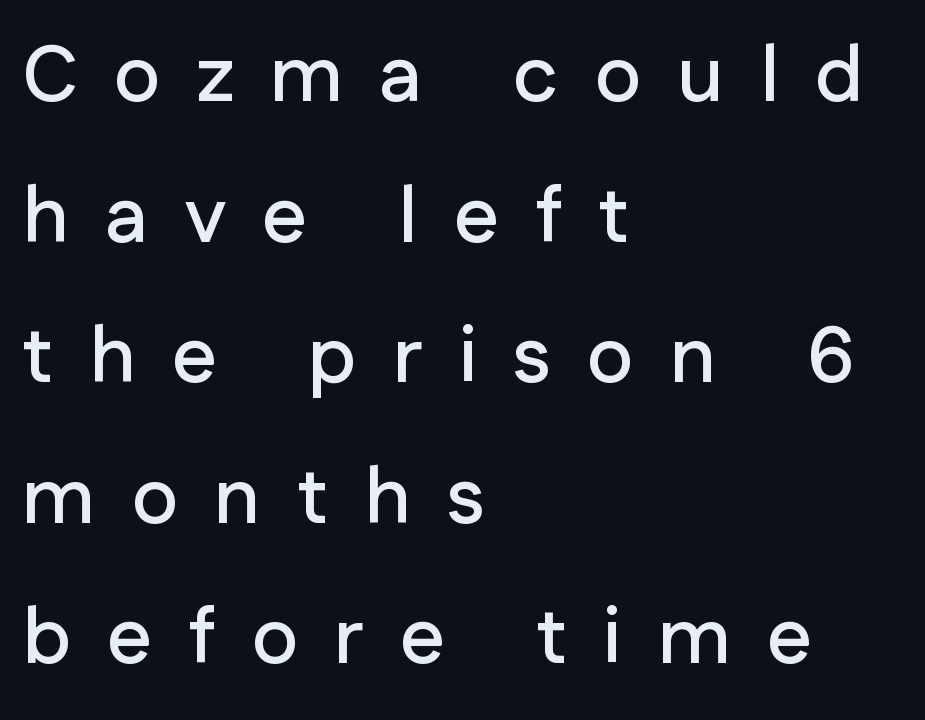
The image shows 79 px sans-serif type, upright; set left-aligned, line spacing 1.78x, unusually wide letter spacing (+0.46 em), not underlined; low stroke contrast and a medium x-height.
